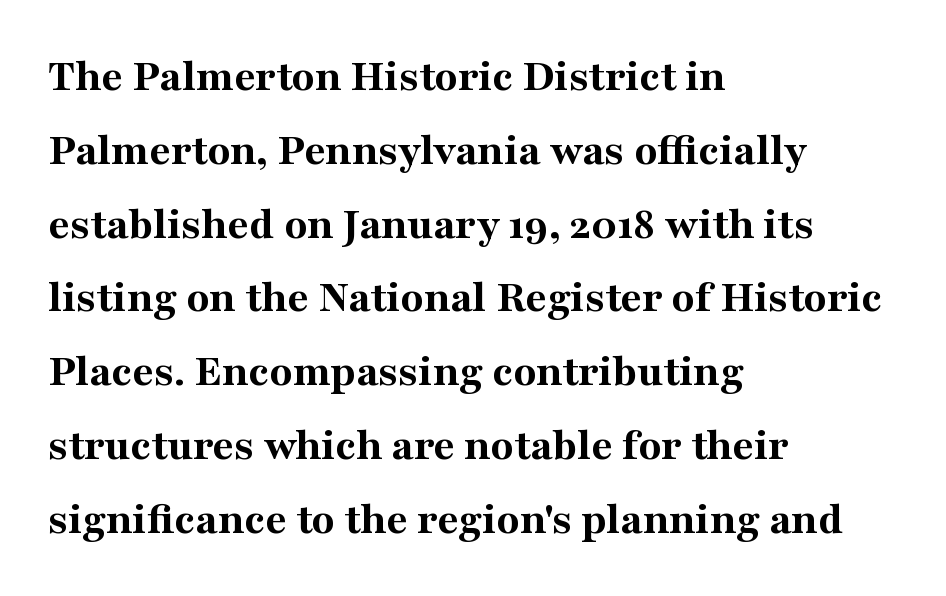
The image shows 47 px bold serif type, upright; set left-aligned, normal line spacing (1.57x), normal letter spacing, not underlined; medium stroke contrast and a medium x-height.
